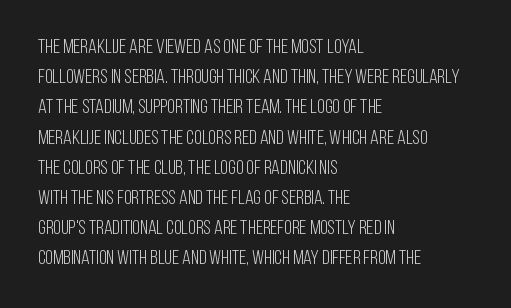
Q: Is the text bold? A: No.
Q: Is the text italic (slanted)? A: No, it is upright.
Q: Is the text underlined? A: No.
Q: How is the paragraph aligned? A: Left-aligned.
Q: Is the spacing between letters normal or unusually wide? A: Normal.
Q: Is the spacing between lines tight, normal or loose? A: Normal.
